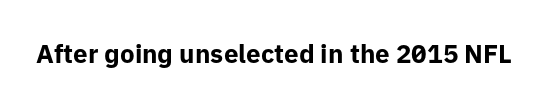
Only glyphs here, with clear space below each row. Rendered with straight, roman letterforms. The glyphs have the mass of a bold cut. Observe the ordinary spacing: letters are neighbours, not strangers.
